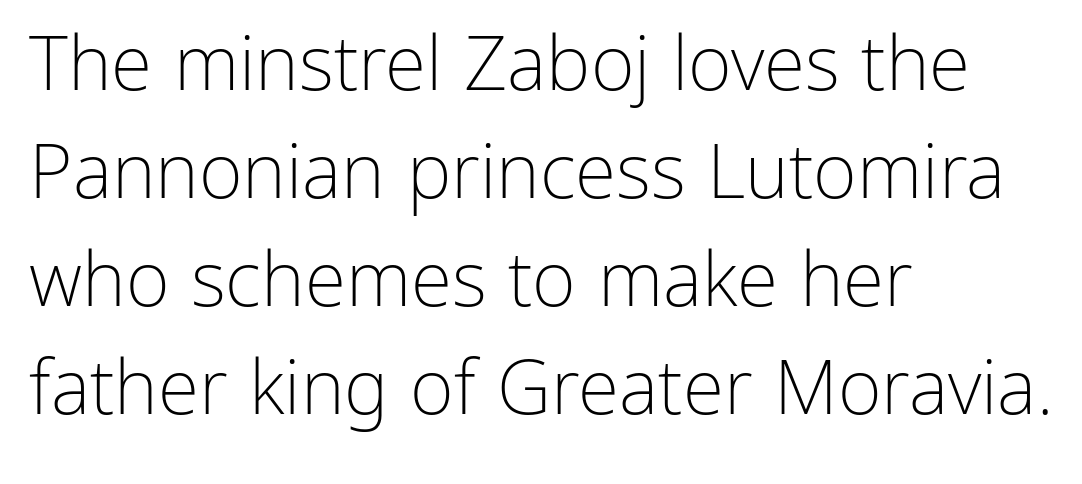
Q: Is the text bold? A: No.
Q: Is the text italic (slanted)? A: No, it is upright.
Q: Is the typeface a serif or a sans-serif typeface? A: Sans-serif.
Q: Is the text underlined? A: No.
Q: How is the paragraph aligned? A: Left-aligned.
Q: Is the spacing between letters normal or unusually wide? A: Normal.
Q: Is the spacing between lines tight, normal or loose? A: Normal.
Q: Width (condensed, normal, or wide)? A: Normal.
Q: Stroke contrast? A: Low.
Q: x-height? A: Medium.
Q: Monospaced? A: No.
